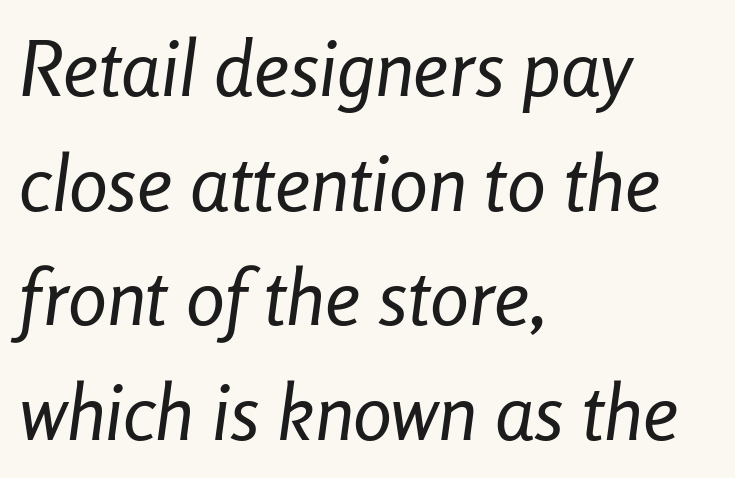
Line beginnings align vertically; line endings do not. The string is rendered with underlining switched off. The weight would be labelled regular, book, light, or lighter still. A typesetter would mark this as italic.
